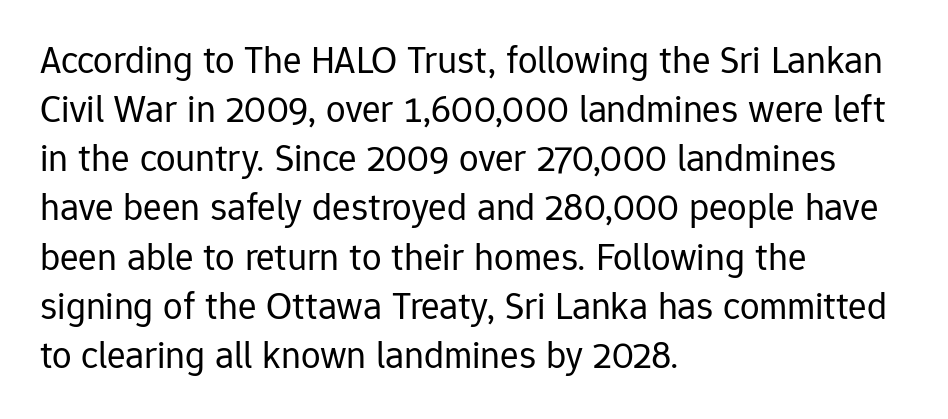
{"serif": "no", "italic": "no", "bold": "no", "weight": "regular", "width": "normal", "stroke_contrast": "low", "x_height": "medium", "monospaced": "no", "underline": "no", "align": "left", "line_spacing": "normal", "line_spacing_ratio": 1.26, "letter_spacing": "normal", "letter_spacing_em": 0.0, "glyph_px": 39}
